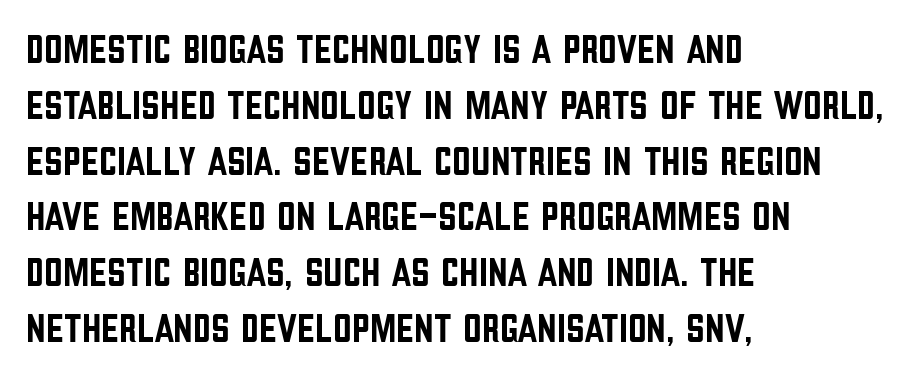
Q: Is the text italic (slanted)? A: No, it is upright.
Q: Is the typeface a serif or a sans-serif typeface? A: Sans-serif.
Q: Is the text underlined? A: No.
Q: How is the paragraph aligned? A: Left-aligned.
Q: Is the spacing between letters normal or unusually wide? A: Normal.
Q: Is the spacing between lines tight, normal or loose? A: Normal.
Q: Width (condensed, normal, or wide)? A: Condensed.
Q: Stroke contrast? A: Low.
Q: x-height? A: Large.
Q: Monospaced? A: No.
